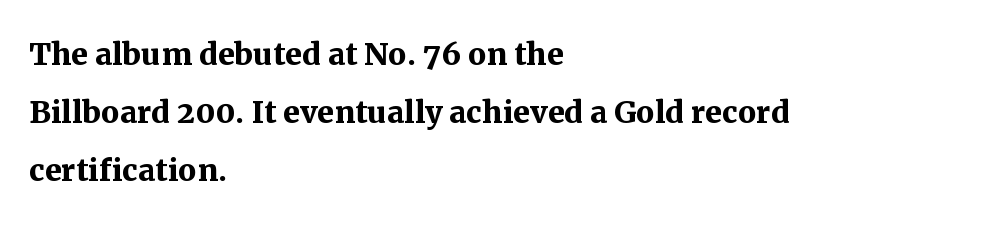
{"serif": "yes", "italic": "no", "bold": "yes", "weight": "semibold", "width": "normal", "stroke_contrast": "medium", "x_height": "medium", "monospaced": "no", "underline": "no", "align": "left", "line_spacing": "normal", "line_spacing_ratio": 1.42, "letter_spacing": "normal", "letter_spacing_em": 0.0, "glyph_px": 41}
